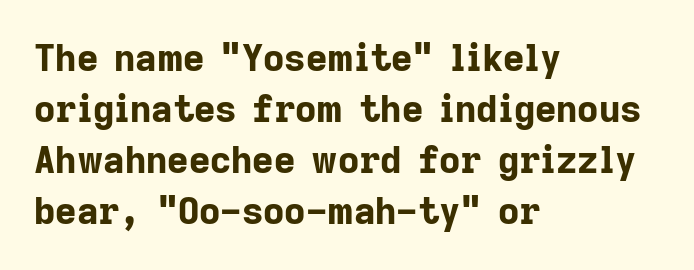
Alignment: flush left. Notice how thick the strokes are: this is what a full bold looks like. Think of a printed novel: that variable character pitch is what you see here. Regular leading. Vertical strokes here are truly vertical.
